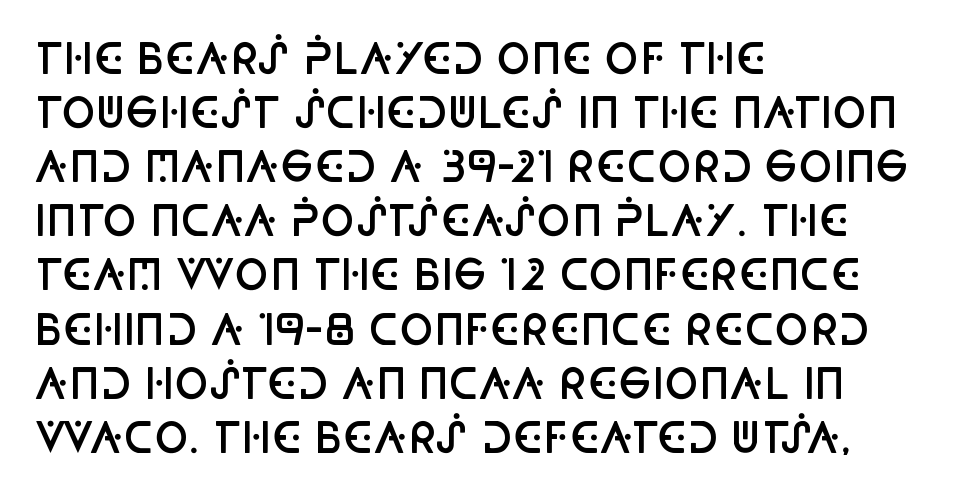
Q: Is the text bold? A: Semi-bold.
Q: Is the text italic (slanted)? A: No, it is upright.
Q: Is the typeface a serif or a sans-serif typeface? A: Sans-serif.
Q: Is the text underlined? A: No.
Q: How is the paragraph aligned? A: Left-aligned.
Q: Is the spacing between letters normal or unusually wide? A: Normal.
Q: Is the spacing between lines tight, normal or loose? A: Normal.
Q: Width (condensed, normal, or wide)? A: Condensed.
Q: Stroke contrast? A: Low.
Q: x-height? A: Large.
Q: Monospaced? A: No.
